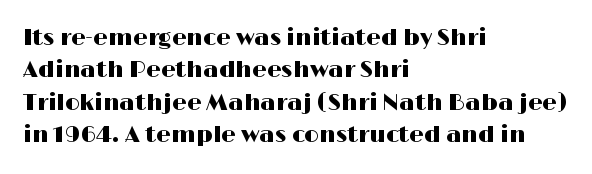
The image shows 23 px text type, upright; set left-aligned, normal line spacing (1.41x), normal letter spacing, not underlined.
